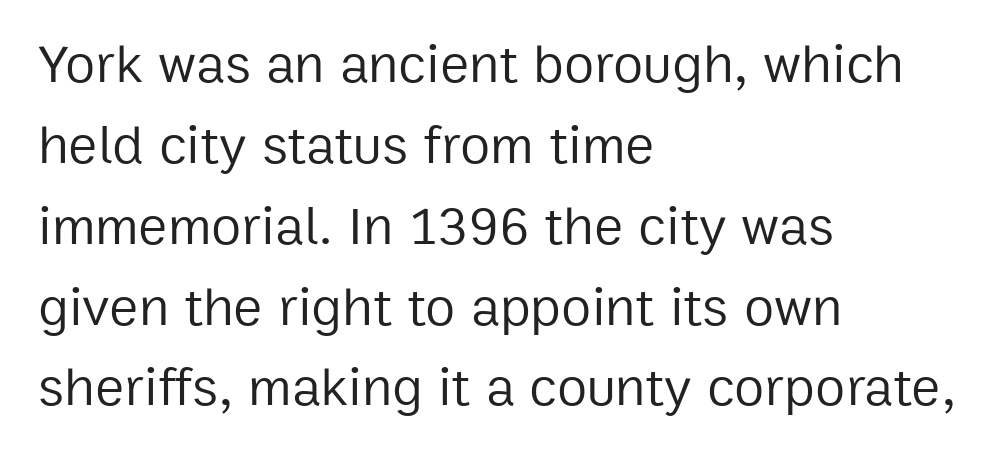
Q: Is the text bold? A: No.
Q: Is the text italic (slanted)? A: No, it is upright.
Q: Is the typeface a serif or a sans-serif typeface? A: Sans-serif.
Q: Is the text underlined? A: No.
Q: How is the paragraph aligned? A: Left-aligned.
Q: Is the spacing between letters normal or unusually wide? A: Normal.
Q: Is the spacing between lines tight, normal or loose? A: Normal.
Q: Width (condensed, normal, or wide)? A: Normal.
Q: Stroke contrast? A: Low.
Q: x-height? A: Medium.
Q: Monospaced? A: No.
